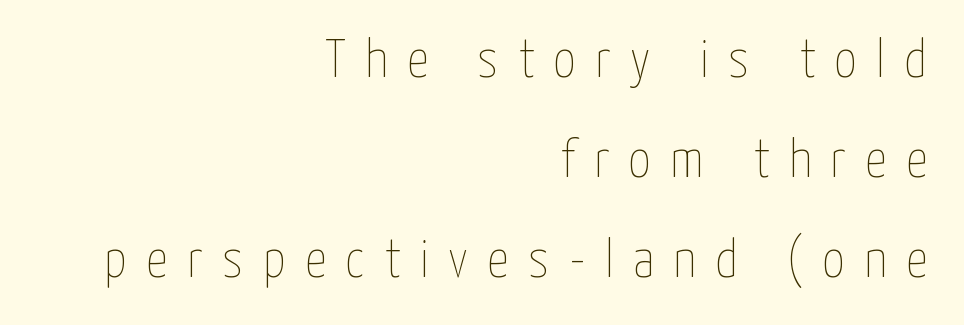
The image shows 54 px thin, condensed type, upright; set right-aligned, line spacing 1.85x, unusually wide letter spacing (+0.36 em), not underlined; low stroke contrast and a medium x-height.
